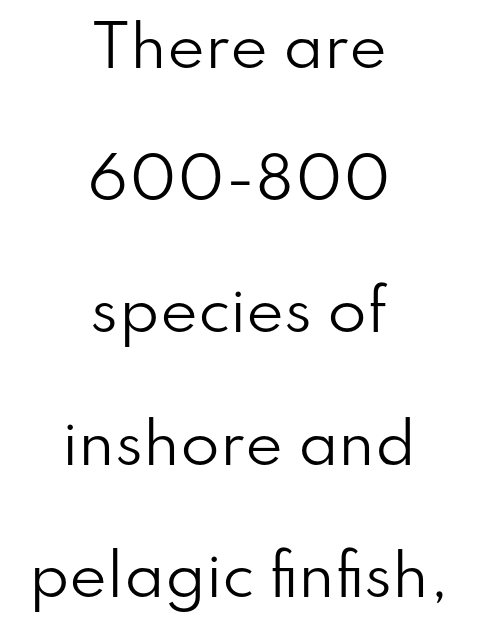
The image shows 57 px regular-weight sans-serif type, upright; set centered, loose line spacing (2.32x), normal letter spacing, not underlined; low stroke contrast and a small x-height.
